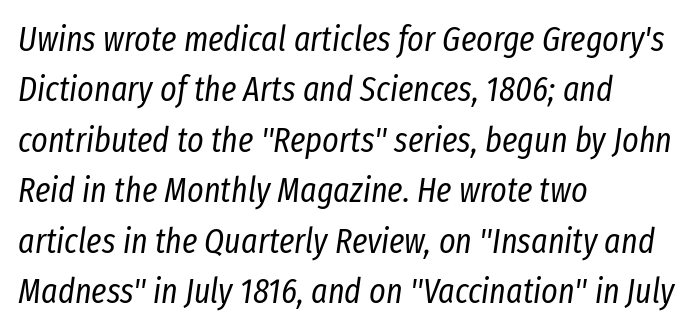
{"italic": "yes", "lean": "right", "slant_degrees": 8, "bold": "no", "weight": "regular", "width": "condensed", "stroke_contrast": "low", "x_height": "medium", "monospaced": "no", "underline": "no", "align": "left", "line_spacing": "normal", "line_spacing_ratio": 1.44, "letter_spacing": "normal", "letter_spacing_em": 0.0, "glyph_px": 35}
